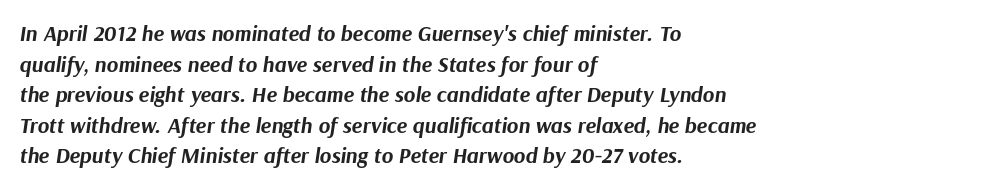
Q: Is the text bold? A: Yes.
Q: Is the text italic (slanted)? A: Yes, it leans right by about 9 degrees.
Q: Is the text underlined? A: No.
Q: How is the paragraph aligned? A: Left-aligned.
Q: Is the spacing between letters normal or unusually wide? A: Normal.
Q: Is the spacing between lines tight, normal or loose? A: Normal.
